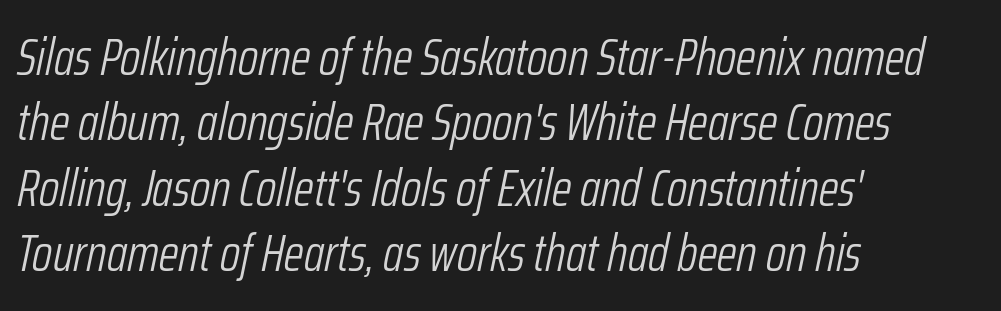
{"italic": "yes", "lean": "right", "slant_degrees": 12, "bold": "no", "weight": "light", "width": "condensed", "stroke_contrast": "low", "x_height": "medium", "monospaced": "no", "underline": "no", "align": "left", "line_spacing": "normal", "line_spacing_ratio": 1.28, "letter_spacing": "normal", "letter_spacing_em": 0.0, "glyph_px": 51}
